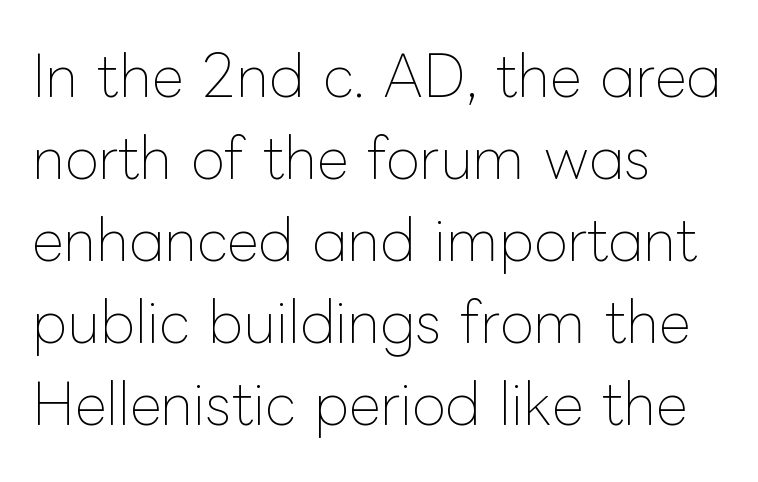
Q: Is the text bold? A: No.
Q: Is the text italic (slanted)? A: No, it is upright.
Q: Is the text underlined? A: No.
Q: How is the paragraph aligned? A: Left-aligned.
Q: Is the spacing between letters normal or unusually wide? A: Normal.
Q: Is the spacing between lines tight, normal or loose? A: Normal.
Q: Width (condensed, normal, or wide)? A: Normal.
Q: Stroke contrast? A: Low.
Q: x-height? A: Medium.
Q: Monospaced? A: No.
